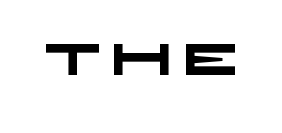
Q: Is the text bold? A: Yes.
Q: Is the typeface a serif or a sans-serif typeface? A: Sans-serif.
Q: Is the text underlined? A: No.
Q: Is the spacing between letters normal or unusually wide? A: Unusually wide.
Q: Width (condensed, normal, or wide)? A: Wide.
Q: Stroke contrast? A: Low.
Q: x-height? A: Large.
Q: Monospaced? A: No.
